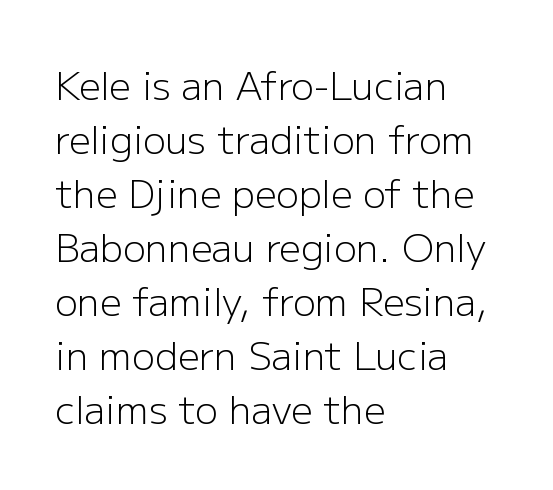
{"serif": "no", "italic": "no", "bold": "no", "weight": "light", "width": "normal", "stroke_contrast": "low", "x_height": "medium", "monospaced": "no", "underline": "no", "align": "left", "line_spacing": "normal", "line_spacing_ratio": 1.42, "letter_spacing": "normal", "letter_spacing_em": 0.0, "glyph_px": 38}
